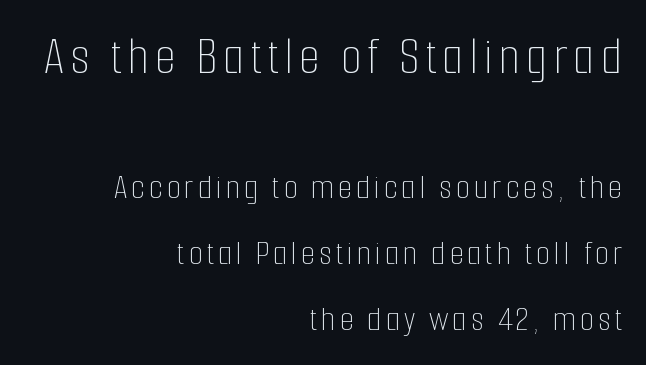
The weight would be labelled regular, book, light, or lighter still. The letters stand upright; this is a roman face. Each line ends at the same right margin while the left side varies. A clean baseline with only descenders dipping below it.
